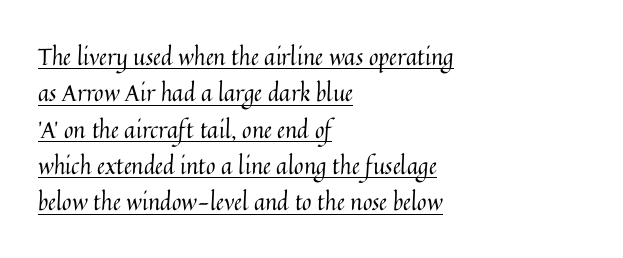
A baseline rule has been typeset under these characters. One-word summary of the alignment: left. The type is set solid horizontally, with unmodified tracking. Evenly set lines give the paragraph a standard silhouette. This reads as an unemphasized weight, regular at the heaviest.
